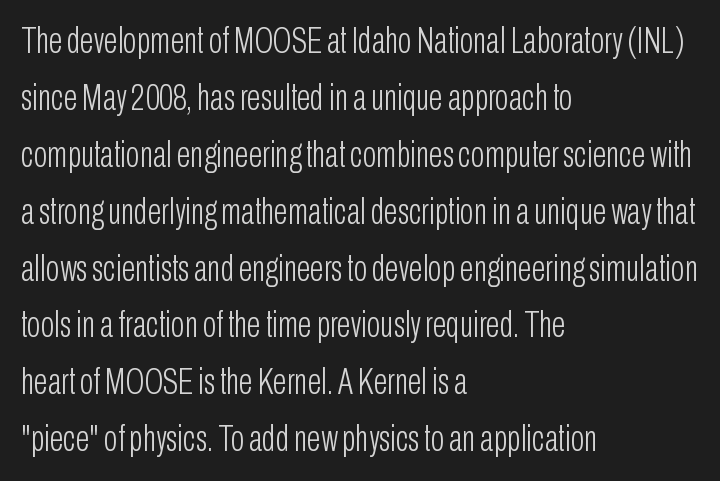
A typesetter would call this proportional, since set widths differ per character. The line-height multiplier appears to be the usual default. The font's upright variant was chosen for this text. Short note: letters normally spaced. Words float on clear page, feet unadorned.
